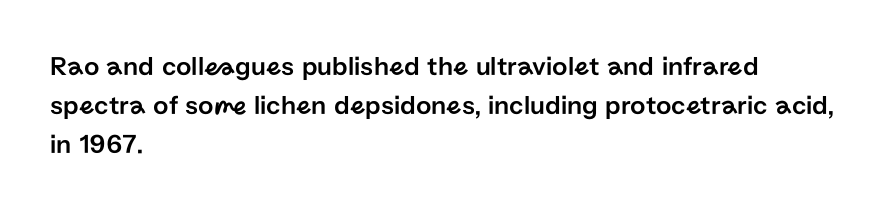
Q: Is the text italic (slanted)? A: No, it is upright.
Q: Is the text underlined? A: No.
Q: How is the paragraph aligned? A: Left-aligned.
Q: Is the spacing between letters normal or unusually wide? A: Normal.
Q: Is the spacing between lines tight, normal or loose? A: Normal.
